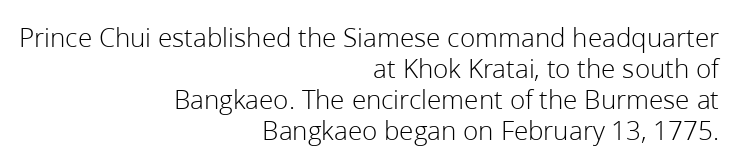
The image shows 28 px light sans-serif type, upright; set right-aligned, tight line spacing (1.11x), normal letter spacing, not underlined; low stroke contrast and a medium x-height.
